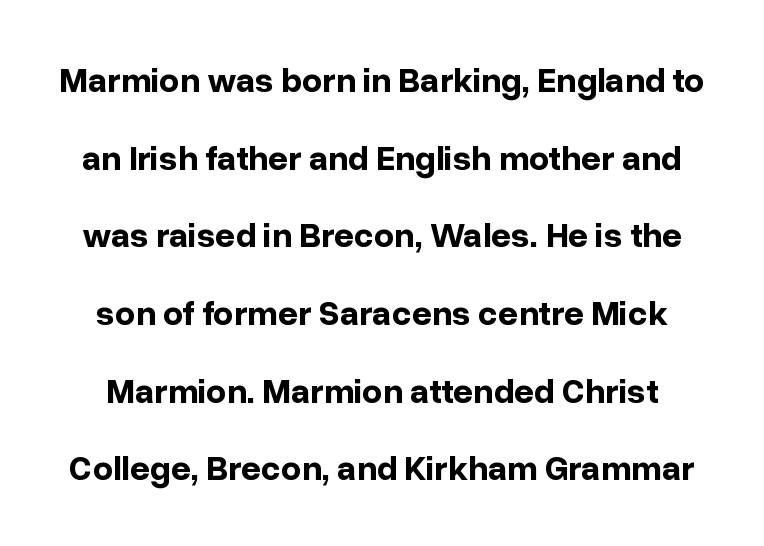
The image shows 35 px bold sans-serif type, upright; set loose line spacing (2.22x), normal letter spacing, not underlined; low stroke contrast and a medium x-height.
